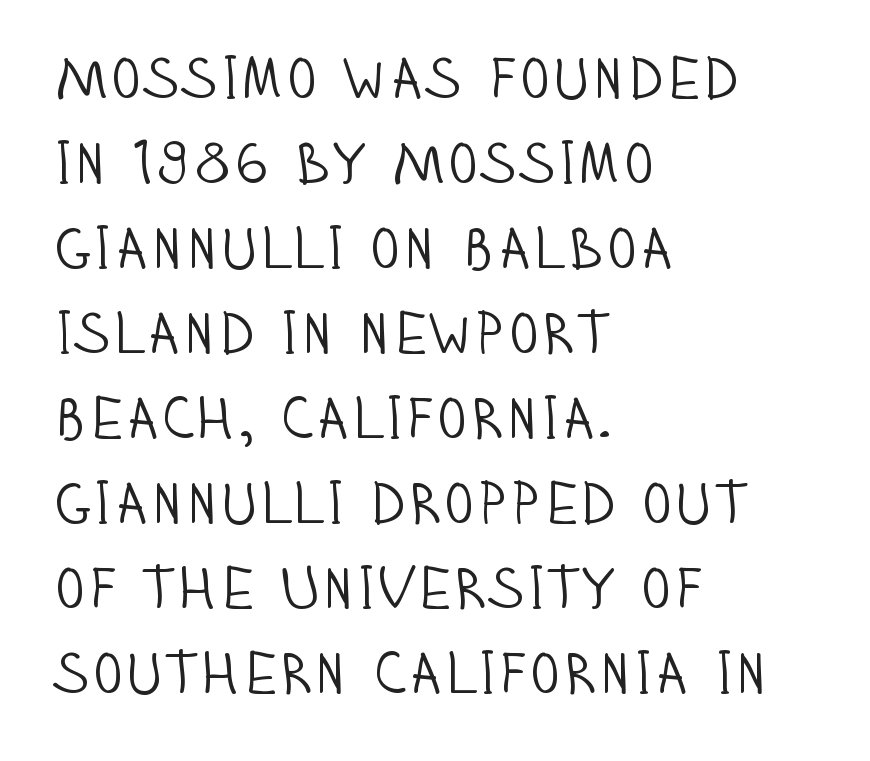
In terms of leading, this rendering sits right in the middle. Typeset ragged right — the left edge is the straight one. Each word holds together tightly as a unit, with standard inter-letter gaps. Looks like regular typesetting: each glyph gets only the width it needs. The letterforms sit at book weight or below. Do the letters lean? They stand straight.
